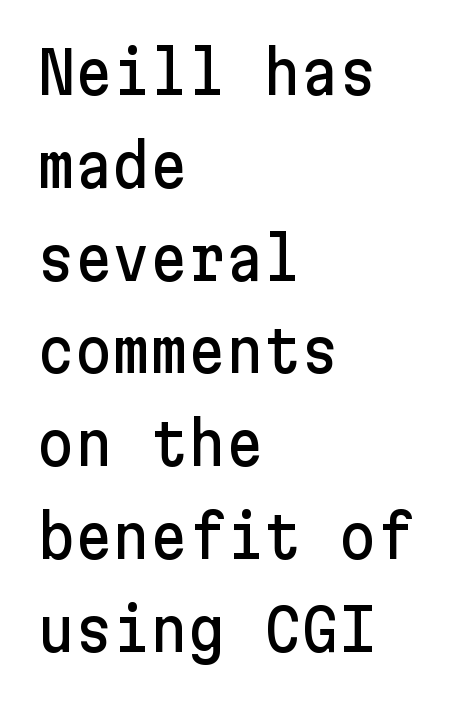
{"serif": "no", "italic": "no", "width": "normal", "stroke_contrast": "low", "x_height": "medium", "underline": "no", "align": "left", "line_spacing": "normal", "line_spacing_ratio": 1.6, "letter_spacing": "normal", "letter_spacing_em": 0.0, "glyph_px": 58}
